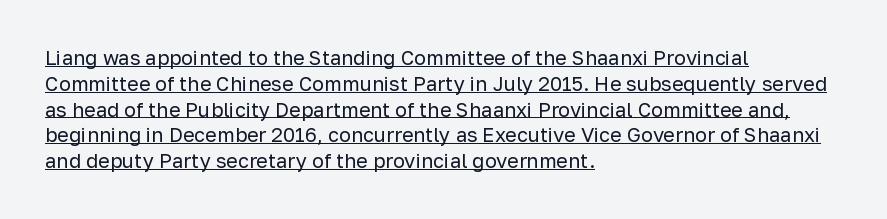
Casual observation: everything's shoved over to the left. Descenders here cross a horizontal rule under the line. This is the regular roman posture of the typeface. The letterforms sit shoulder to shoulder at normal distance.
